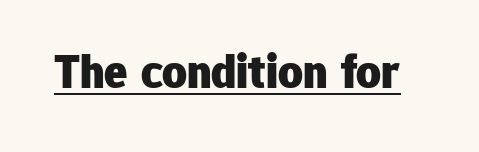
The image shows 48 px heavy sans-serif type, upright; set normal letter spacing, underlined; low stroke contrast and a medium x-height.
